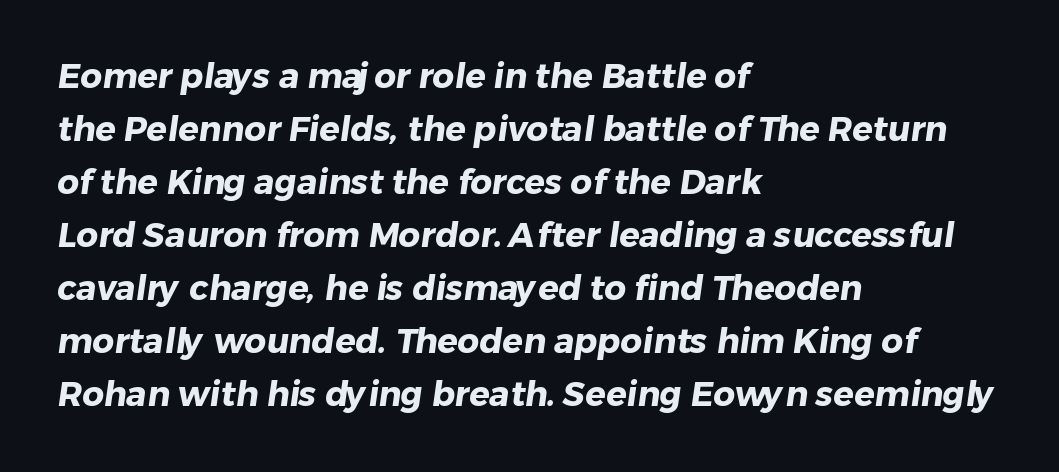
{"serif": "no", "bold": "yes", "weight": "heavy", "width": "normal", "stroke_contrast": "low", "x_height": "medium", "monospaced": "no", "underline": "no", "align": "left", "line_spacing": "normal", "line_spacing_ratio": 1.56, "letter_spacing": "normal", "letter_spacing_em": 0.0, "glyph_px": 34}
